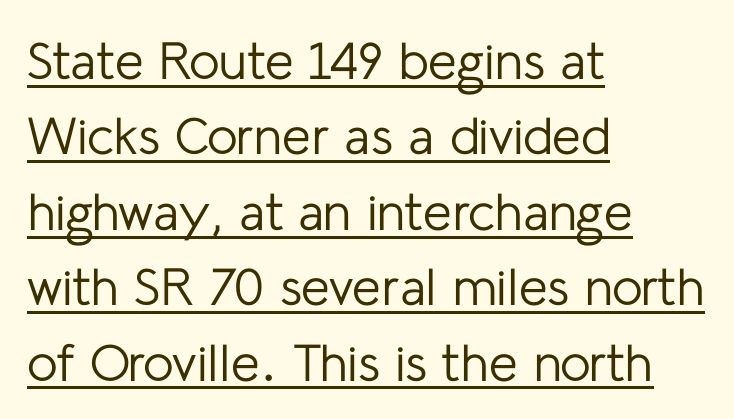
Q: Is the text bold? A: No.
Q: Is the text italic (slanted)? A: No, it is upright.
Q: Is the typeface a serif or a sans-serif typeface? A: Sans-serif.
Q: Is the text underlined? A: Yes.
Q: How is the paragraph aligned? A: Left-aligned.
Q: Is the spacing between letters normal or unusually wide? A: Normal.
Q: Is the spacing between lines tight, normal or loose? A: Normal.
Q: Width (condensed, normal, or wide)? A: Normal.
Q: Stroke contrast? A: Low.
Q: x-height? A: Medium.
Q: Monospaced? A: No.
